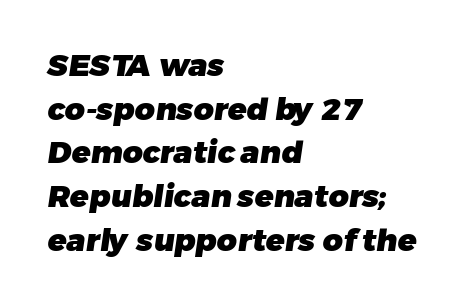
{"serif": "no", "bold": "yes", "weight": "heavy", "width": "normal", "stroke_contrast": "low", "x_height": "medium", "monospaced": "no", "underline": "no", "align": "left", "line_spacing": "normal", "line_spacing_ratio": 1.41, "letter_spacing": "normal", "letter_spacing_em": 0.0, "glyph_px": 31}
